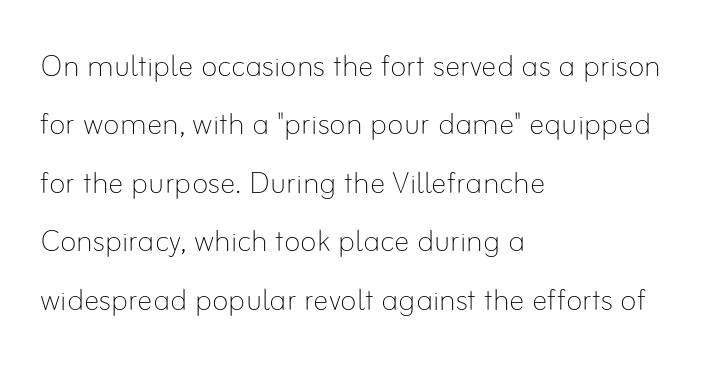
The image shows 39 px thin type, upright; set left-aligned, normal line spacing (1.5x), normal letter spacing, not underlined; low stroke contrast and a small x-height.
